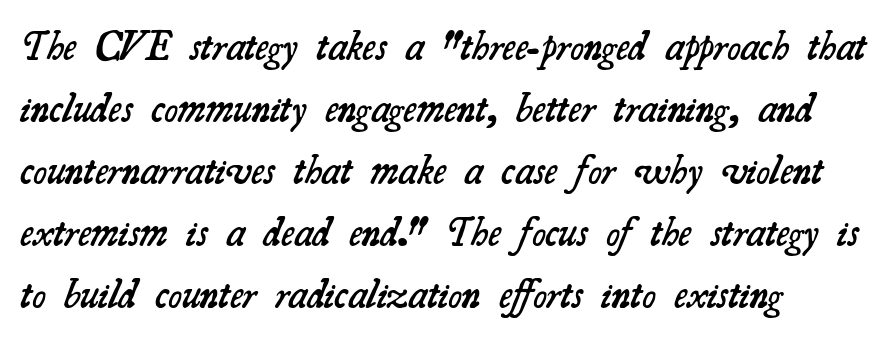
The image shows 41 px semibold serif type; set left-aligned, normal line spacing (1.51x), normal letter spacing, not underlined; medium stroke contrast and a small x-height.
